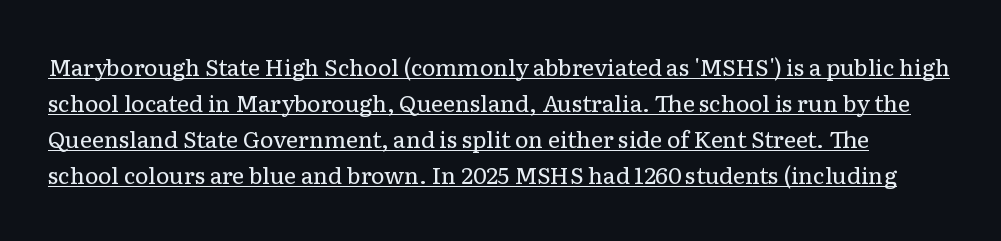
Q: Is the text bold? A: No.
Q: Is the text italic (slanted)? A: No, it is upright.
Q: Is the text underlined? A: Yes.
Q: Is the spacing between letters normal or unusually wide? A: Normal.
Q: Is the spacing between lines tight, normal or loose? A: Normal.
